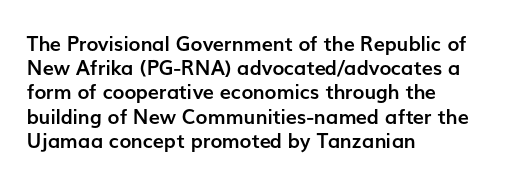
The image shows 20 px bold type, upright; set left-aligned, line spacing 1.21x, normal letter spacing, not underlined.
